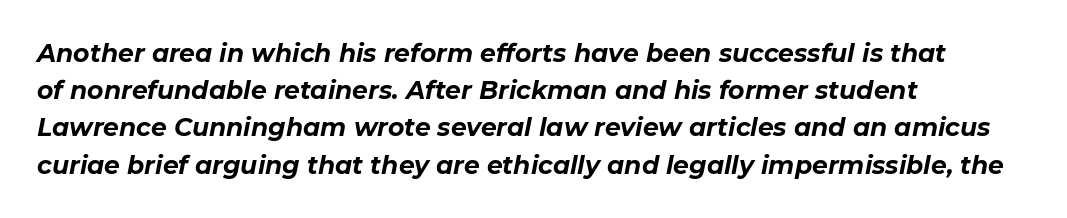
{"italic": "yes", "lean": "right", "slant_degrees": 11, "bold": "yes", "underline": "no", "align": "left", "line_spacing": "normal", "line_spacing_ratio": 1.49, "letter_spacing": "normal", "letter_spacing_em": 0.0, "glyph_px": 25}
